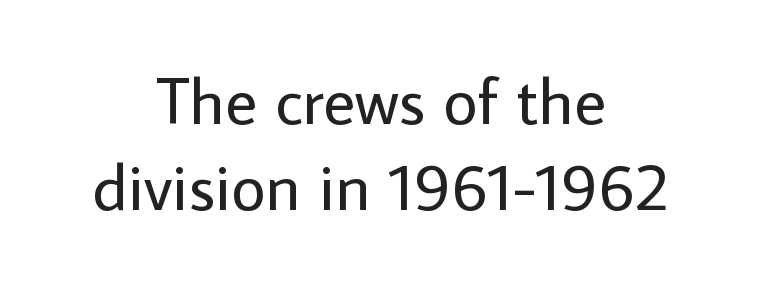
Q: Is the text bold? A: No.
Q: Is the text italic (slanted)? A: No, it is upright.
Q: Is the typeface a serif or a sans-serif typeface? A: Sans-serif.
Q: Is the text underlined? A: No.
Q: How is the paragraph aligned? A: Centered.
Q: Is the spacing between letters normal or unusually wide? A: Normal.
Q: Is the spacing between lines tight, normal or loose? A: Normal.
Q: Width (condensed, normal, or wide)? A: Normal.
Q: Stroke contrast? A: Low.
Q: x-height? A: Medium.
Q: Monospaced? A: No.
